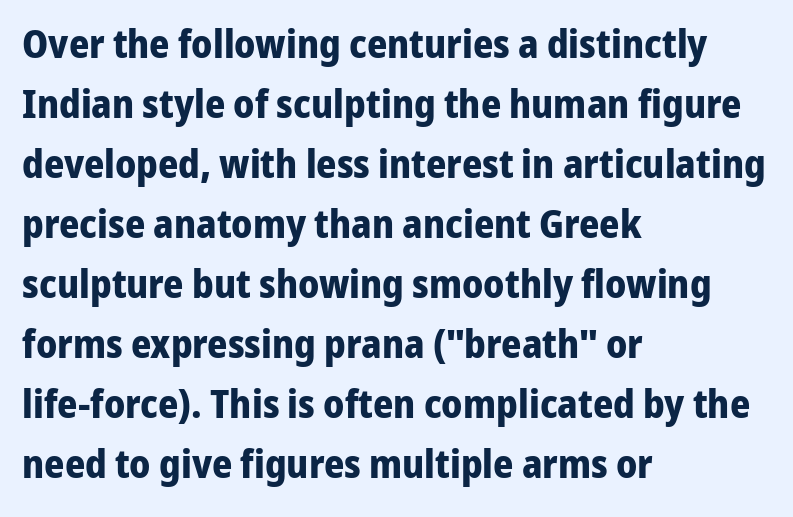
The image shows 39 px bold sans-serif type, upright; set left-aligned, normal line spacing (1.54x), normal letter spacing, not underlined; low stroke contrast and a medium x-height.
